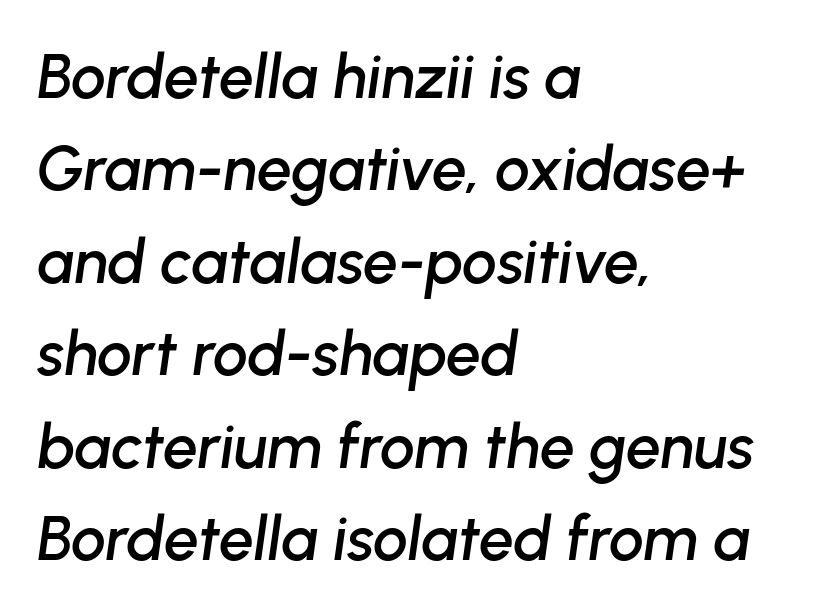
Q: Is the text italic (slanted)? A: Yes, it leans right by about 8 degrees.
Q: Is the text underlined? A: No.
Q: How is the paragraph aligned? A: Left-aligned.
Q: Is the spacing between letters normal or unusually wide? A: Normal.
Q: Is the spacing between lines tight, normal or loose? A: Normal.
Q: Width (condensed, normal, or wide)? A: Normal.
Q: Stroke contrast? A: Low.
Q: x-height? A: Medium.
Q: Monospaced? A: No.
